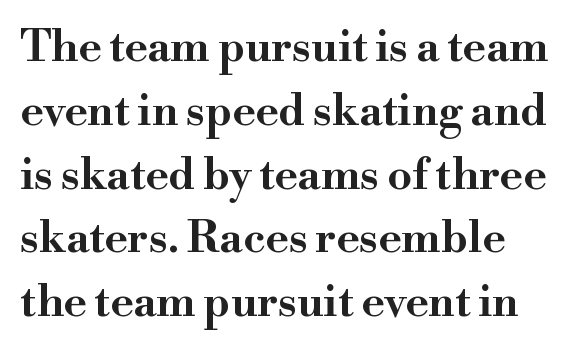
The image shows 44 px wide serif type, upright; set normal line spacing (1.45x), normal letter spacing, not underlined; high stroke contrast and a small x-height.
